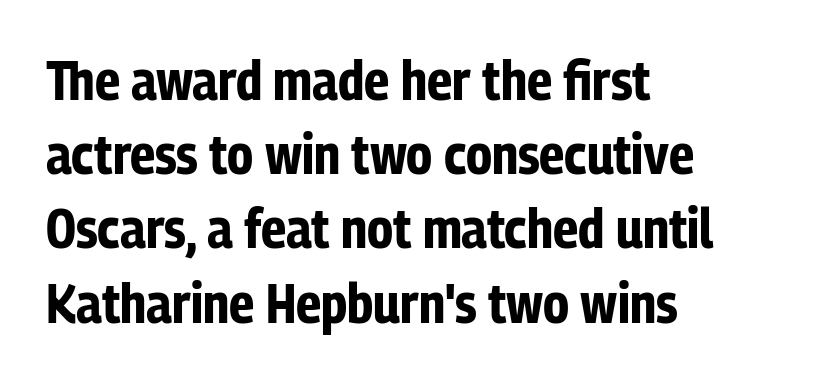
Thick stems and heavy bowls — unmistakably bold. The lines are quadded left. The gap between lines stays unmarked. This is sans-serif lettering, the kind often seen on screens and signage. Does the leading feel generous? No, just average. No italicization has been applied; the sample stays upright.
